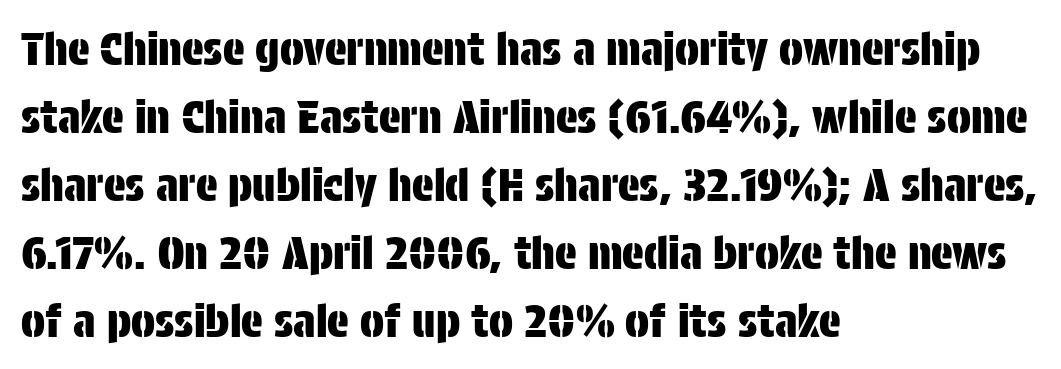
The rendering keeps characters at their native spacing. Only glyphs here, with clear space below each row. The type sits square on the baseline with zero lean. These lines are rendered in a variable-pitch font. The rendering anchors every line to the left-hand side. Classification — sans serif.
